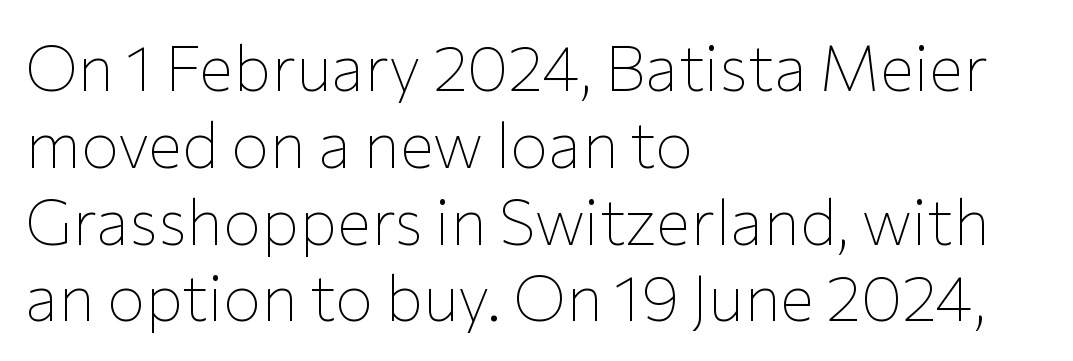
{"serif": "no", "italic": "no", "bold": "no", "weight": "thin", "width": "normal", "stroke_contrast": "low", "x_height": "medium", "monospaced": "no", "underline": "no", "align": "left", "line_spacing_ratio": 1.2, "letter_spacing": "normal", "letter_spacing_em": 0.0, "glyph_px": 64}
